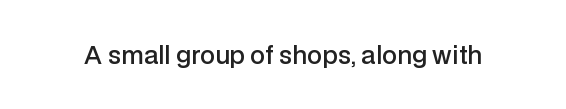
Quick note: underline off. Rendered with straight, roman letterforms. Each word holds together tightly as a unit, with standard inter-letter gaps. Slightly chunky letters — semibold, I'd say, not full bold.
